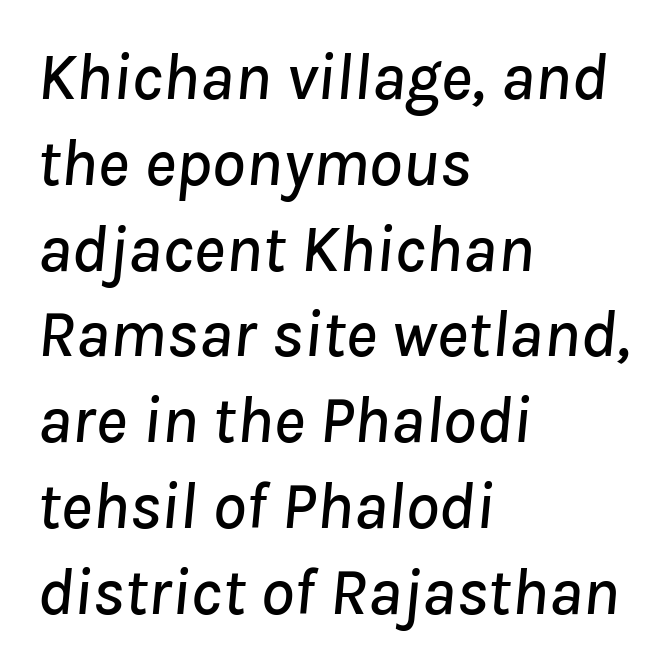
Q: Is the text italic (slanted)? A: Yes, it leans right by about 8 degrees.
Q: Is the text underlined? A: No.
Q: How is the paragraph aligned? A: Left-aligned.
Q: Is the spacing between letters normal or unusually wide? A: Normal.
Q: Is the spacing between lines tight, normal or loose? A: Normal.
Q: Width (condensed, normal, or wide)? A: Normal.
Q: Stroke contrast? A: Low.
Q: x-height? A: Medium.
Q: Monospaced? A: No.
